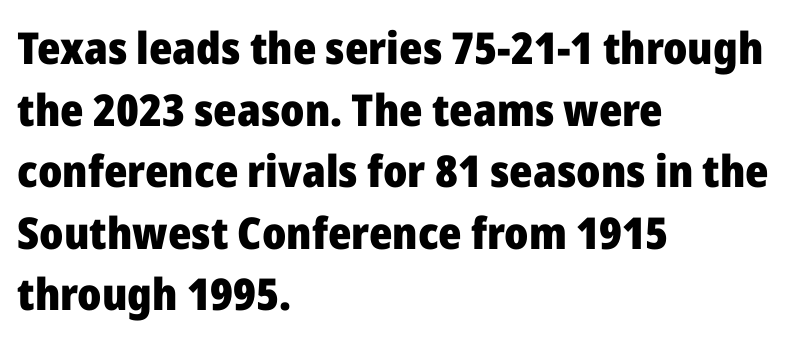
The image shows 44 px heavy sans-serif type, upright; set left-aligned, normal line spacing (1.4x), normal letter spacing, not underlined; low stroke contrast and a medium x-height.
